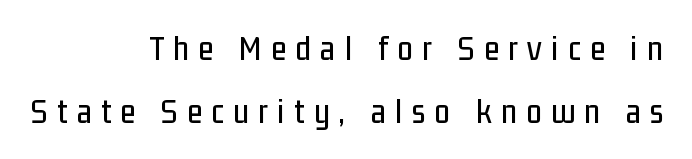
Character widths vary here, with narrow letters taking less room than wide ones. Anything drawn beneath the words? Only blank space. The letterforms stand isolated, each surrounded by extra space. Compared with a flush-left layout, this one pins lines to the opposite, right side.
